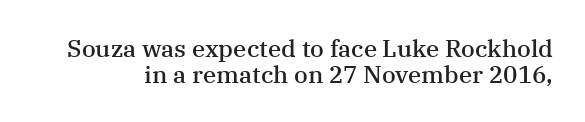
{"italic": "no", "bold": "semi", "underline": "no", "line_spacing": "tight", "line_spacing_ratio": 1.08, "letter_spacing": "normal", "letter_spacing_em": 0.0, "glyph_px": 24}
